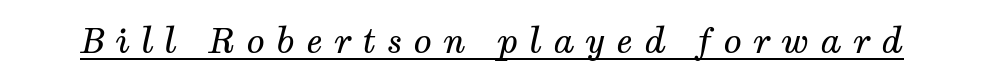
Q: Is the text bold? A: No.
Q: Is the text italic (slanted)? A: Yes, it leans right by about 12 degrees.
Q: Is the typeface a serif or a sans-serif typeface? A: Serif.
Q: Is the text underlined? A: Yes.
Q: Is the spacing between letters normal or unusually wide? A: Unusually wide.
Q: Width (condensed, normal, or wide)? A: Normal.
Q: Stroke contrast? A: Medium.
Q: x-height? A: Medium.
Q: Monospaced? A: No.
